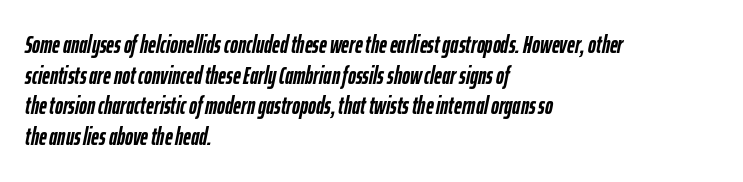
{"italic": "yes", "lean": "right", "slant_degrees": 12, "bold": "yes", "underline": "no", "align": "left", "line_spacing": "normal", "line_spacing_ratio": 1.28, "letter_spacing": "normal", "letter_spacing_em": 0.0, "glyph_px": 24}
